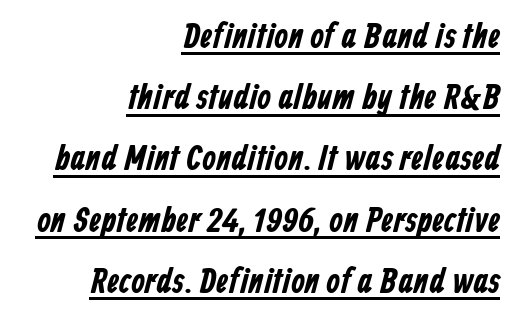
The image shows 35 px condensed sans-serif type; set right-aligned, line spacing 1.75x, normal letter spacing, underlined; low stroke contrast and a medium x-height.
